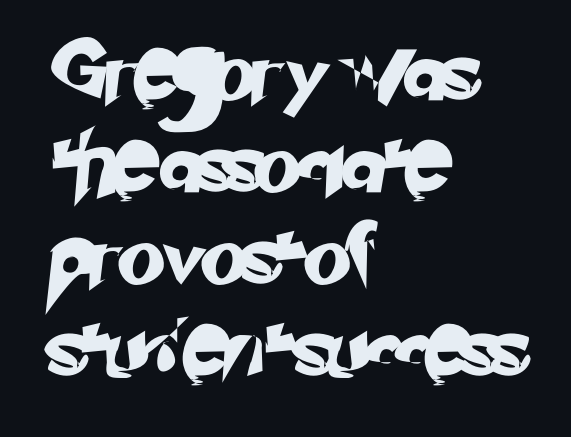
Q: Is the typeface a serif or a sans-serif typeface? A: Sans-serif.
Q: Is the text underlined? A: No.
Q: How is the paragraph aligned? A: Left-aligned.
Q: Is the spacing between letters normal or unusually wide? A: Normal.
Q: Is the spacing between lines tight, normal or loose? A: Normal.
Q: Width (condensed, normal, or wide)? A: Normal.
Q: Stroke contrast? A: Low.
Q: x-height? A: Small.
Q: Monospaced? A: No.
